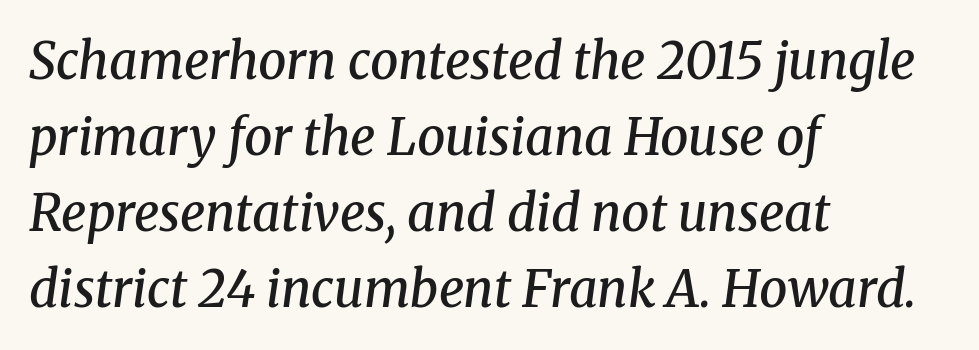
Q: Is the text bold? A: Semi-bold.
Q: Is the text italic (slanted)? A: Yes, it leans right by about 8 degrees.
Q: Is the typeface a serif or a sans-serif typeface? A: Serif.
Q: Is the text underlined? A: No.
Q: How is the paragraph aligned? A: Left-aligned.
Q: Is the spacing between letters normal or unusually wide? A: Normal.
Q: Is the spacing between lines tight, normal or loose? A: Normal.
Q: Width (condensed, normal, or wide)? A: Normal.
Q: Stroke contrast? A: Medium.
Q: x-height? A: Medium.
Q: Monospaced? A: No.
